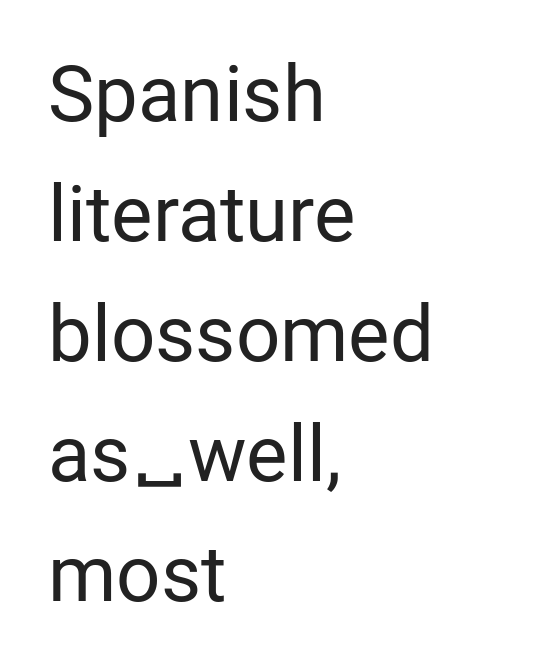
Normally led — the rows are evenly, conventionally spaced. Unbolded letterforms with no extra heft. The rendering keeps characters at their native spacing. The text block is weighted toward the left margin, trailing off unevenly rightward. Ordinary non-slanted type is in use. Spacing verdict: proportional, widths tailored to each character.
